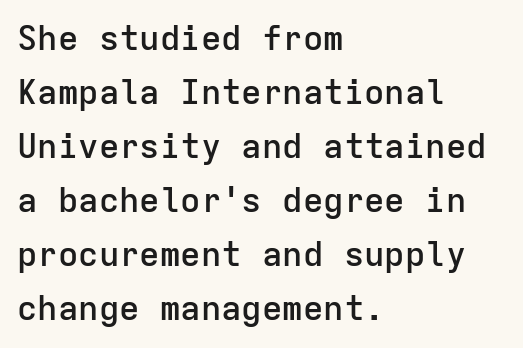
{"serif": "no", "italic": "no", "bold": "semi", "weight": "semibold", "width": "normal", "stroke_contrast": "low", "x_height": "medium", "monospaced": "yes", "underline": "no", "align": "left", "line_spacing": "normal", "line_spacing_ratio": 1.59, "letter_spacing": "normal", "letter_spacing_em": 0.0, "glyph_px": 34}
